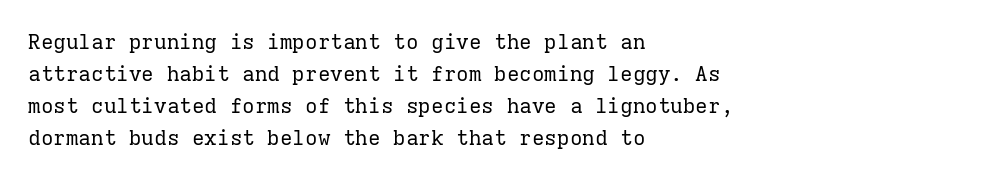
Vertical strokes here are truly vertical. The paragraph has a hard left edge and a soft right edge. The rendering uses a moderate line-height, typical for paragraphs. The cut favours lightness, reaching ordinary text weight at its darkest.
